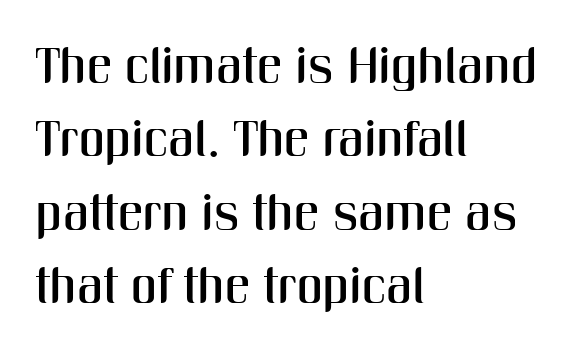
The image shows 51 px condensed sans-serif type, upright; set left-aligned, normal line spacing (1.44x), normal letter spacing, not underlined; medium stroke contrast and a medium x-height.
